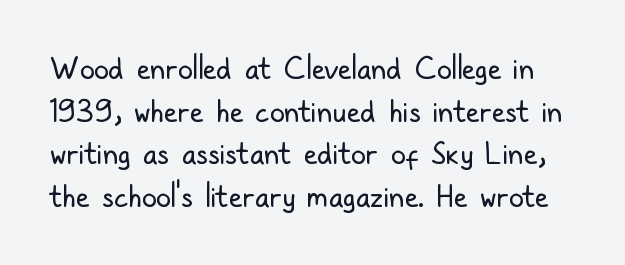
{"serif": "no", "italic": "no", "bold": "no", "weight": "regular", "width": "condensed", "stroke_contrast": "low", "x_height": "medium", "monospaced": "no", "underline": "no", "line_spacing": "normal", "line_spacing_ratio": 1.42, "letter_spacing": "normal", "letter_spacing_em": 0.0, "glyph_px": 30}
